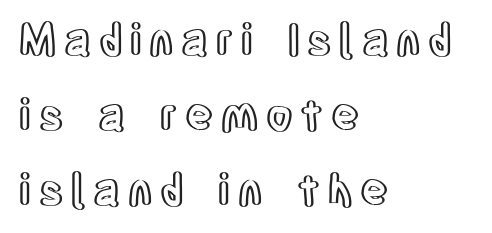
Q: Is the text italic (slanted)? A: No, it is upright.
Q: Is the text underlined? A: No.
Q: How is the paragraph aligned? A: Left-aligned.
Q: Width (condensed, normal, or wide)? A: Condensed.
Q: x-height? A: Large.
Q: Monospaced? A: No.
